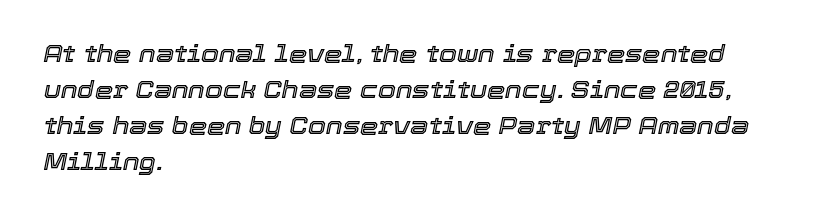
Notice how descenders clear the ascenders below comfortably — that's standard leading. Rendered with sloped, italic letterforms. The zone under the glyphs is completely vacant. Standard letterfit; no display-style spreading of the glyphs.
